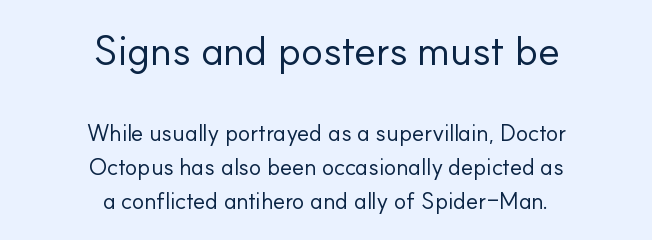
The image shows 41 px regular-weight sans-serif type, upright; set centered, normal line spacing (1.49x), normal letter spacing, not underlined; the first (top) block is 1.78x larger; low stroke contrast and a small x-height.
